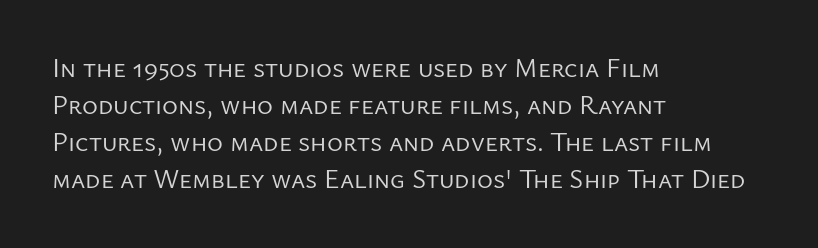
{"italic": "no", "bold": "no", "underline": "no", "align": "left", "line_spacing": "normal", "line_spacing_ratio": 1.37, "letter_spacing": "normal", "letter_spacing_em": 0.0, "glyph_px": 27}
